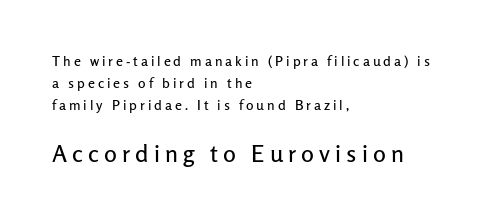
{"italic": "no", "underline": "no", "align": "left", "line_spacing": "normal", "line_spacing_ratio": 1.58, "letter_spacing": "wide", "letter_spacing_em": 0.21, "larger_block": "second", "size_ratio": 1.71, "glyph_px": 24}
